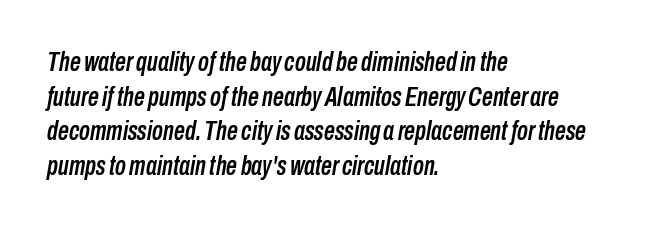
Q: Is the text italic (slanted)? A: Yes, it leans right by about 10 degrees.
Q: Is the text underlined? A: No.
Q: How is the paragraph aligned? A: Left-aligned.
Q: Is the spacing between letters normal or unusually wide? A: Normal.
Q: Is the spacing between lines tight, normal or loose? A: Normal.
